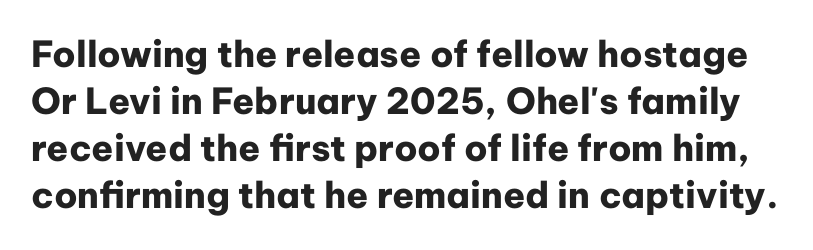
Designer's note — italics off, roman on. These lines are rendered in a variable-pitch font. Each glyph is drawn with heavy, bold strokes. No extra tracking has been applied to these lines. The baseline area is clear.
